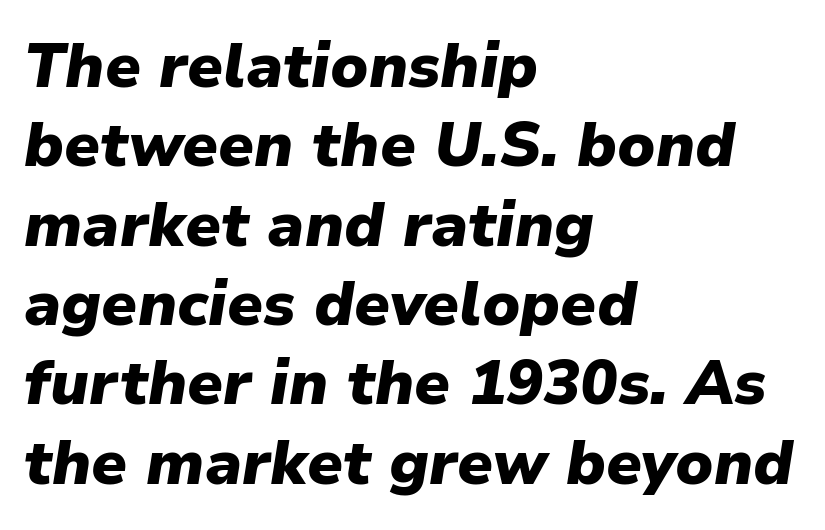
Q: Is the text bold? A: Yes.
Q: Is the text italic (slanted)? A: Yes, it leans right by about 9 degrees.
Q: Is the text underlined? A: No.
Q: How is the paragraph aligned? A: Left-aligned.
Q: Is the spacing between letters normal or unusually wide? A: Normal.
Q: Is the spacing between lines tight, normal or loose? A: Normal.
Q: Width (condensed, normal, or wide)? A: Normal.
Q: Stroke contrast? A: Low.
Q: x-height? A: Medium.
Q: Monospaced? A: No.
